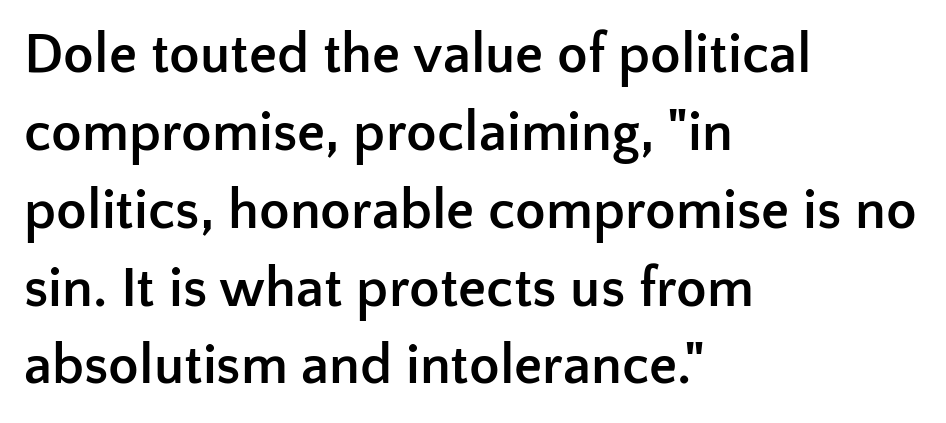
Left-aligned paragraph, ragged on the right. These lines are composed in type without serifs. Beneath every word, the page is bare. The face used here is rendered with its standard letterfit. The space between consecutive lines is moderate. The lettering holds an erect, upright posture throughout.
